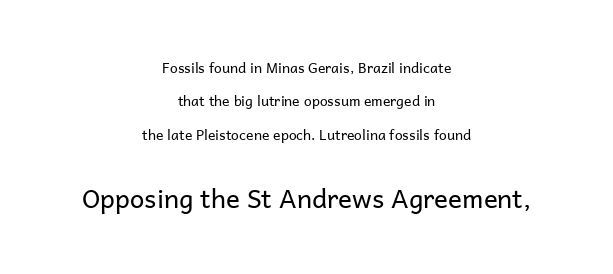
Q: Is the text bold? A: No.
Q: Is the text italic (slanted)? A: No, it is upright.
Q: Is the text underlined? A: No.
Q: How is the paragraph aligned? A: Centered.
Q: Is the spacing between letters normal or unusually wide? A: Normal.
Q: Is the spacing between lines tight, normal or loose? A: Loose.
Q: Which block of text is set in a larger size, the first (top) or the second (bottom)? A: The second (bottom) one.
